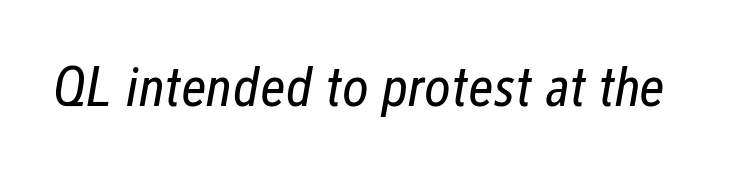
The image shows 57 px regular-weight, condensed type, italic (leaning right); set normal letter spacing, not underlined; low stroke contrast and a medium x-height.
